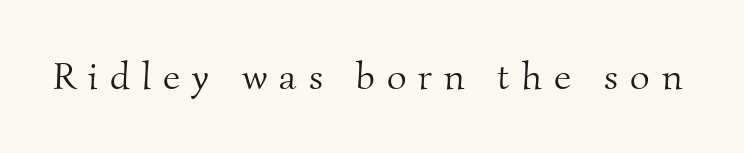
{"serif": "yes", "bold": "no", "weight": "light", "width": "normal", "stroke_contrast": "medium", "x_height": "small", "monospaced": "no", "underline": "no", "letter_spacing": "wide", "letter_spacing_em": 0.32, "glyph_px": 38}
